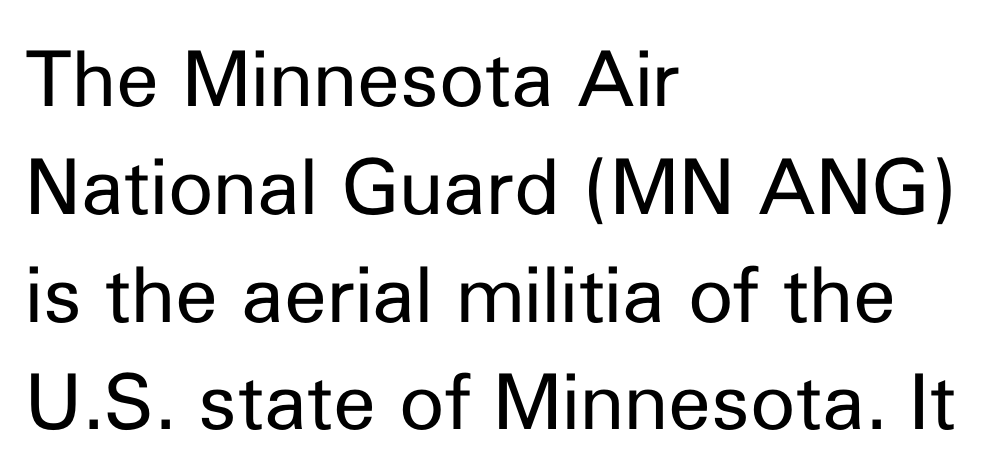
The image shows 77 px regular-weight sans-serif type, upright; set left-aligned, normal line spacing (1.4x), normal letter spacing, not underlined; low stroke contrast and a medium x-height.
